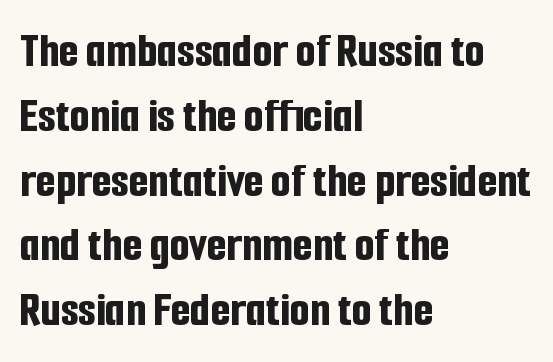
The rendering uses natural spacing where letterforms have individual widths. Rule under the text: the space is simply empty. The font's upright variant was chosen for this text. This rendering employs a face without finishing strokes, i.e., a sans-serif.
